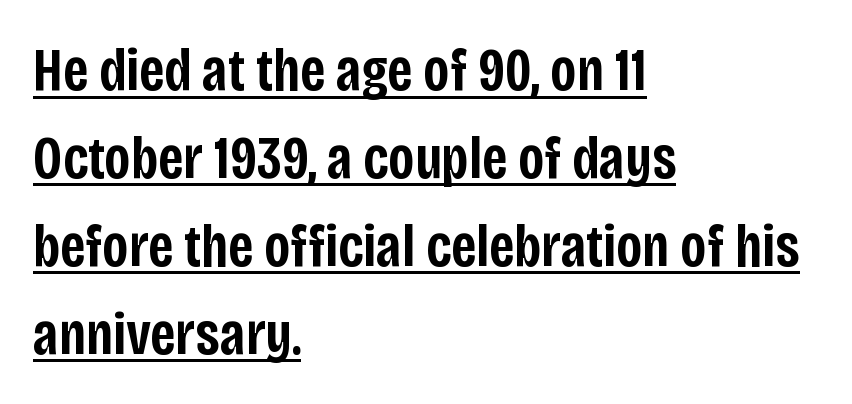
The image shows 61 px semibold, condensed sans-serif type, upright; set left-aligned, normal line spacing (1.44x), normal letter spacing, underlined; low stroke contrast and a large x-height.
